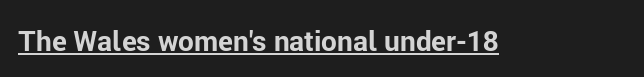
The image shows 28 px bold sans-serif type, upright; set normal letter spacing, underlined; low stroke contrast and a medium x-height.
